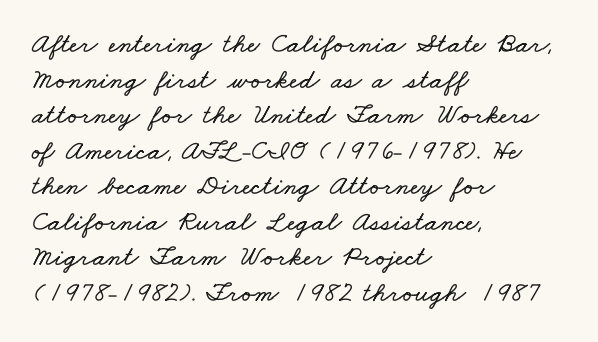
Q: Is the text underlined? A: No.
Q: How is the paragraph aligned? A: Left-aligned.
Q: Is the spacing between letters normal or unusually wide? A: Normal.
Q: Is the spacing between lines tight, normal or loose? A: Normal.
Q: Width (condensed, normal, or wide)? A: Wide.
Q: Stroke contrast? A: Low.
Q: x-height? A: Small.
Q: Monospaced? A: No.
